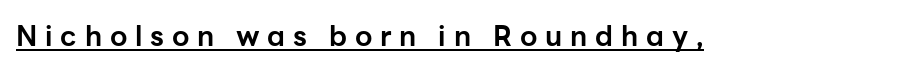
{"serif": "no", "italic": "no", "bold": "yes", "weight": "bold", "width": "normal", "stroke_contrast": "low", "x_height": "medium", "monospaced": "no", "underline": "yes", "letter_spacing": "wide", "letter_spacing_em": 0.28, "glyph_px": 28}
